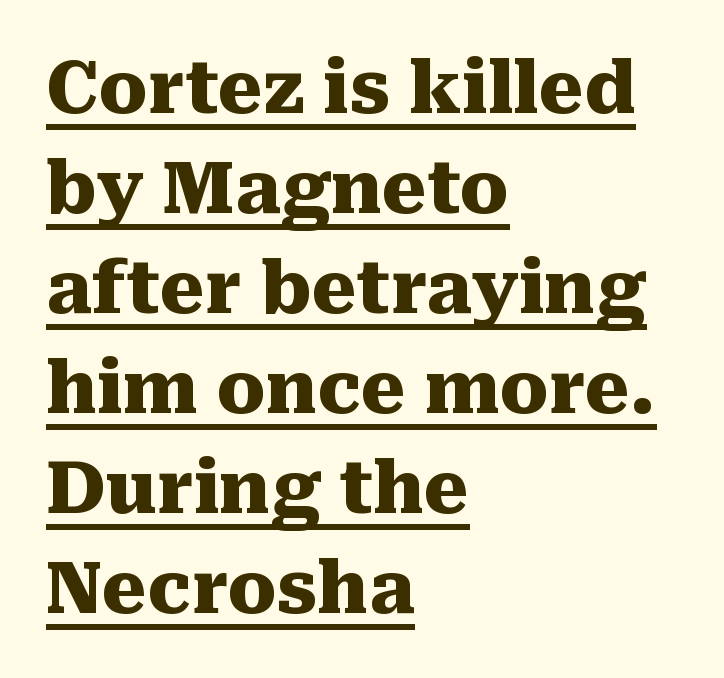
In designer terms, the underline attribute is active on this setting. The passage shown is typed in a proportional face where columns would drift. The paragraph has a hard left edge and a soft right edge. The face used here has the dense, thick strokes of a bold. This sample keeps an unexceptional amount of space between lines.
